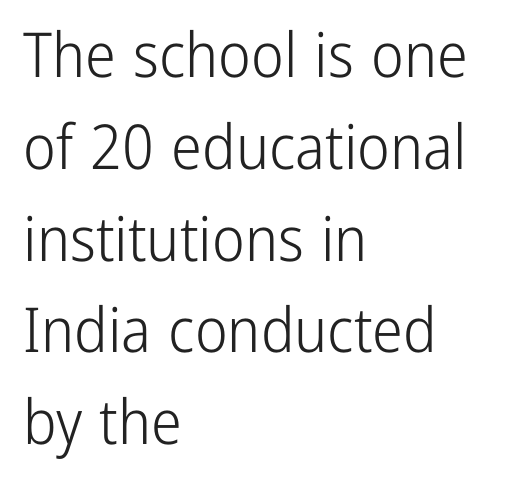
Q: Is the text bold? A: No.
Q: Is the text italic (slanted)? A: No, it is upright.
Q: Is the typeface a serif or a sans-serif typeface? A: Sans-serif.
Q: Is the text underlined? A: No.
Q: How is the paragraph aligned? A: Left-aligned.
Q: Is the spacing between letters normal or unusually wide? A: Normal.
Q: Is the spacing between lines tight, normal or loose? A: Normal.
Q: Width (condensed, normal, or wide)? A: Condensed.
Q: Stroke contrast? A: Low.
Q: x-height? A: Medium.
Q: Monospaced? A: No.
